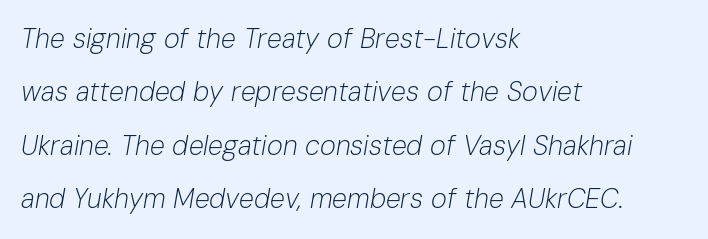
{"italic": "yes", "lean": "right", "slant_degrees": 10, "bold": "no", "underline": "no", "align": "left", "line_spacing": "loose", "line_spacing_ratio": 1.98, "letter_spacing": "normal", "letter_spacing_em": 0.0, "glyph_px": 27}
